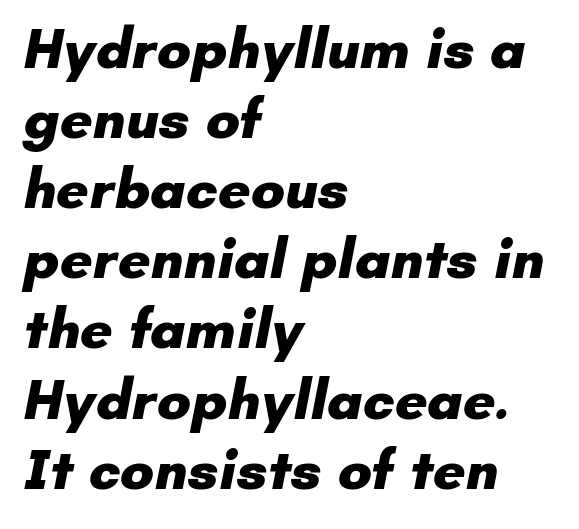
The image shows 57 px heavy sans-serif type; set left-aligned, line spacing 1.23x, normal letter spacing, not underlined; low stroke contrast and a small x-height.
